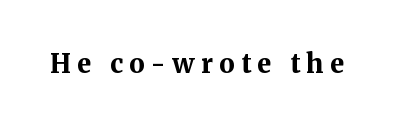
Q: Is the text bold? A: Yes.
Q: Is the text italic (slanted)? A: No, it is upright.
Q: Is the text underlined? A: No.
Q: Is the spacing between letters normal or unusually wide? A: Unusually wide.
